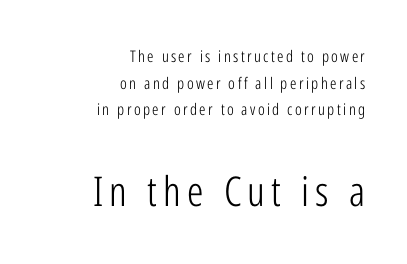
The image shows 41 px light, condensed sans-serif type, upright; set right-aligned, normal line spacing (1.66x), not underlined; the second (bottom) block is 2.56x larger; low stroke contrast and a medium x-height.
